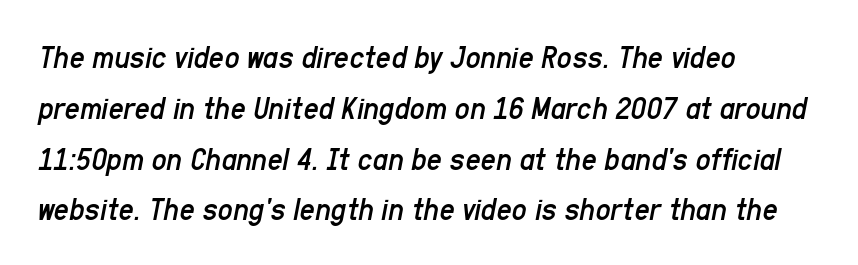
Q: Is the text bold? A: No.
Q: Is the text italic (slanted)? A: Yes, it leans right by about 11 degrees.
Q: Is the text underlined? A: No.
Q: How is the paragraph aligned? A: Left-aligned.
Q: Is the spacing between letters normal or unusually wide? A: Normal.
Q: Is the spacing between lines tight, normal or loose? A: Normal.
Q: Width (condensed, normal, or wide)? A: Condensed.
Q: Stroke contrast? A: Low.
Q: x-height? A: Medium.
Q: Monospaced? A: No.
